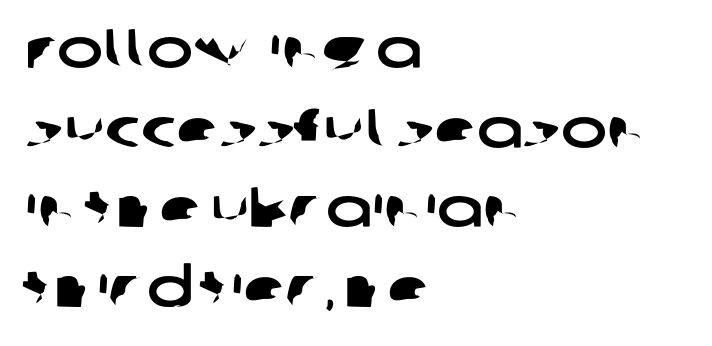
The letters advance in unequal steps, a hallmark of proportional type. Where is the straight margin? On the left. You can tell from the bare stems that sans-serif type was used. Nothing unusual about the tracking: characters are spaced as the font intends. This block has exactly the height ordinary leading produces.
